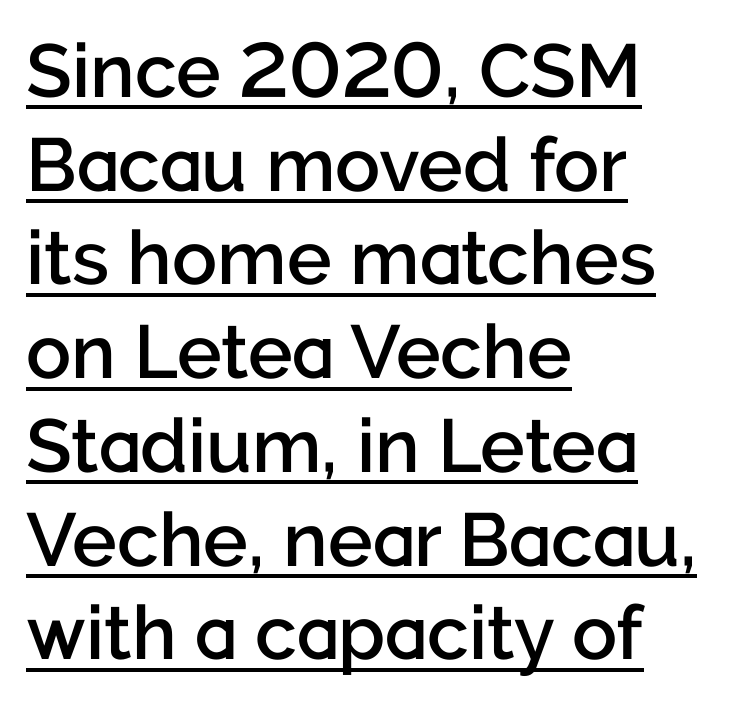
Q: Is the text bold? A: Semi-bold.
Q: Is the text italic (slanted)? A: No, it is upright.
Q: Is the typeface a serif or a sans-serif typeface? A: Sans-serif.
Q: Is the text underlined? A: Yes.
Q: How is the paragraph aligned? A: Left-aligned.
Q: Is the spacing between letters normal or unusually wide? A: Normal.
Q: Is the spacing between lines tight, normal or loose? A: Normal.
Q: Width (condensed, normal, or wide)? A: Normal.
Q: Stroke contrast? A: Low.
Q: x-height? A: Medium.
Q: Monospaced? A: No.
